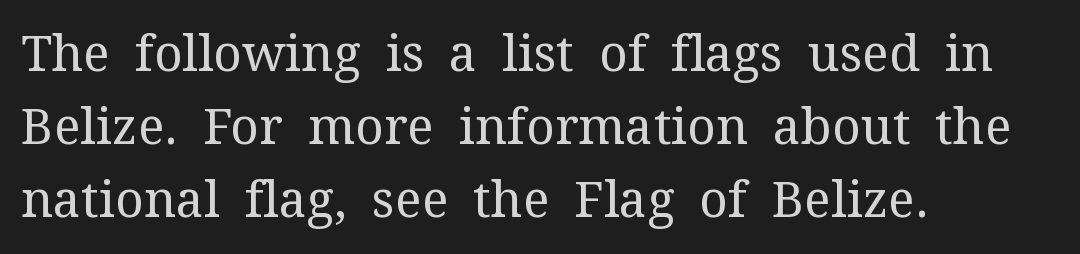
The image shows 50 px regular-weight serif type, upright; set left-aligned, normal line spacing (1.46x), normal letter spacing, not underlined; medium stroke contrast and a medium x-height.
